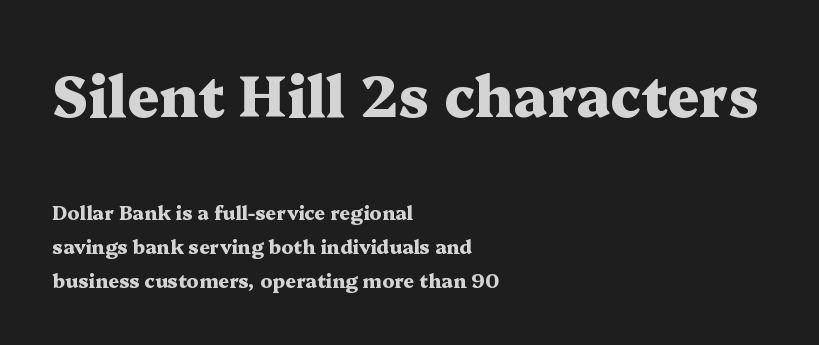
The image shows 57 px heavy, wide serif type, upright; set left-aligned, line spacing 1.77x, normal letter spacing, not underlined; the first (top) block is 3.0x larger; medium stroke contrast and a medium x-height.
